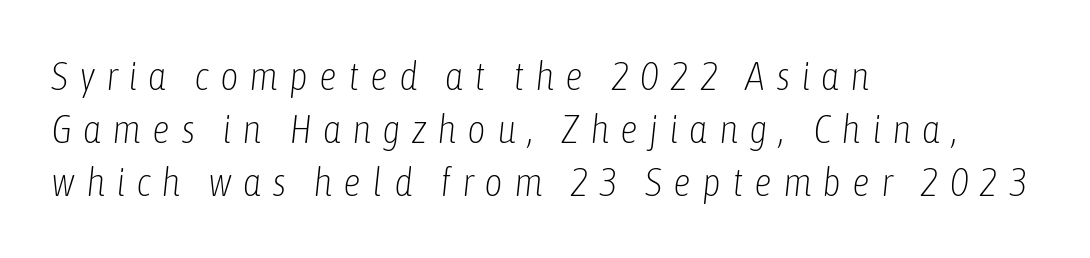
Q: Is the text bold? A: No.
Q: Is the text italic (slanted)? A: Yes, it leans right by about 6 degrees.
Q: Is the text underlined? A: No.
Q: How is the paragraph aligned? A: Left-aligned.
Q: Is the spacing between letters normal or unusually wide? A: Unusually wide.
Q: Is the spacing between lines tight, normal or loose? A: Normal.
Q: Width (condensed, normal, or wide)? A: Condensed.
Q: Stroke contrast? A: Low.
Q: x-height? A: Medium.
Q: Monospaced? A: No.
